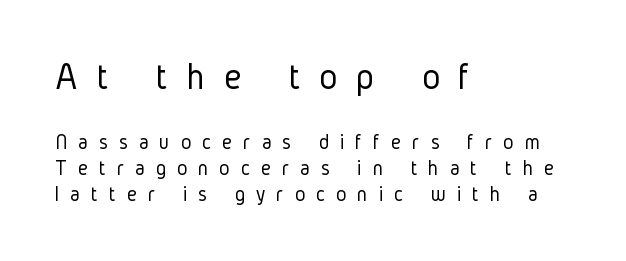
The image shows 38 px light, condensed sans-serif type, upright; set left-aligned, line spacing 1.16x, unusually wide letter spacing (+0.5 em), not underlined; the first (top) block is 1.73x larger; low stroke contrast and a medium x-height.
